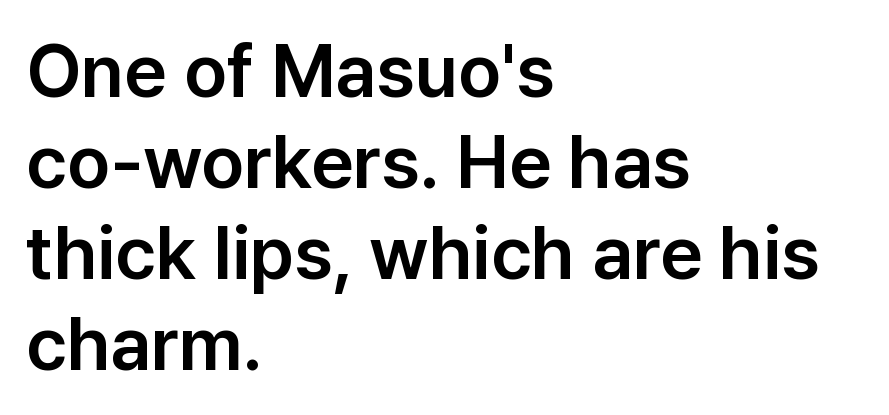
The image shows 74 px sans-serif type, upright; set left-aligned, line spacing 1.23x, normal letter spacing, not underlined; low stroke contrast and a medium x-height.
